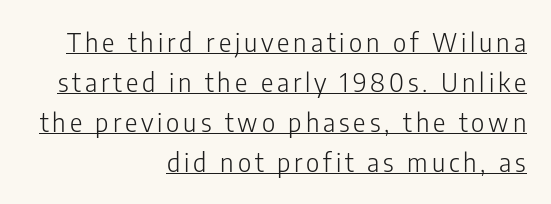
{"italic": "no", "bold": "no", "underline": "yes", "align": "right", "line_spacing": "normal", "line_spacing_ratio": 1.54, "glyph_px": 26}
